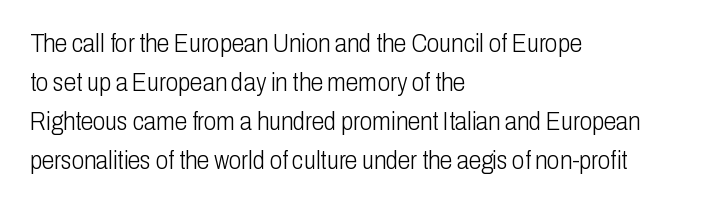
{"italic": "no", "bold": "no", "underline": "no", "align": "left", "line_spacing": "normal", "line_spacing_ratio": 1.56, "letter_spacing": "normal", "letter_spacing_em": 0.0, "glyph_px": 25}
